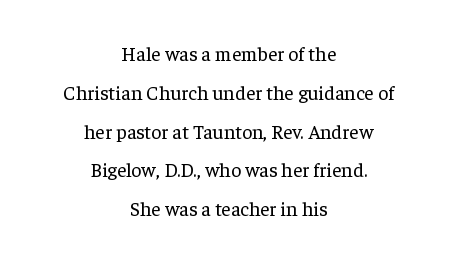
Rendered with straight, roman letterforms. The passage shown is not bold in any degree. Words appear dense and cohesive because spacing is normal. Letters rest on an invisible, unmarked baseline. A centered setting, common on invitations and titles, is used for this passage.
